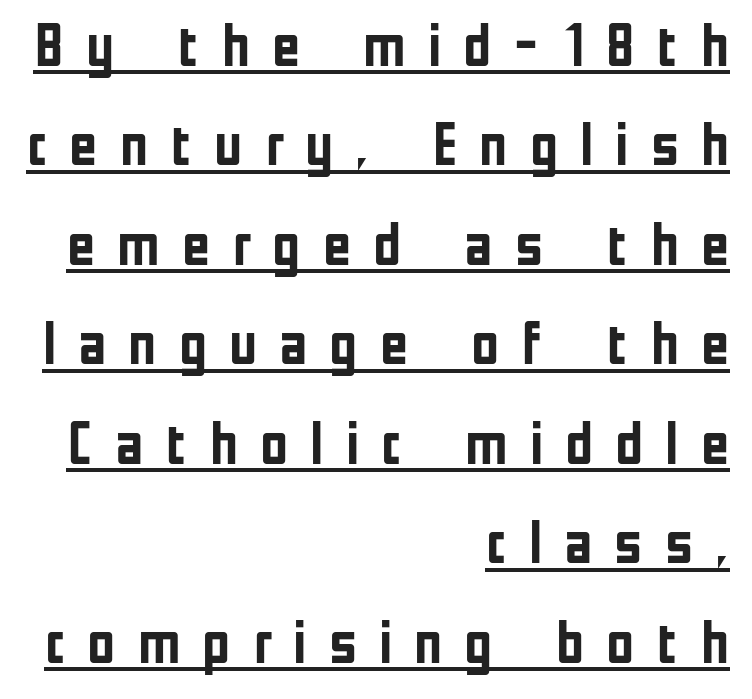
This is roman type, the default non-slanted kind. The typesetter has applied underlining to the passage shown. Baseline-to-baseline distance is the conventional proportion of letter height. Unlike a traditional serif, this face leaves its strokes unadorned.
